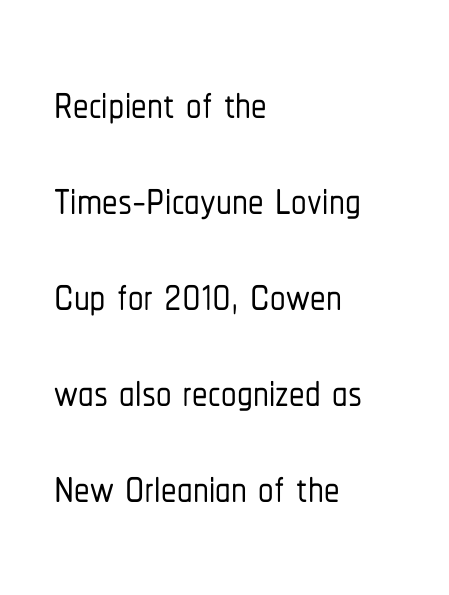
{"serif": "no", "italic": "no", "width": "condensed", "stroke_contrast": "low", "x_height": "medium", "monospaced": "no", "underline": "no", "align": "left", "line_spacing": "normal", "line_spacing_ratio": 1.55, "letter_spacing": "normal", "letter_spacing_em": 0.0, "glyph_px": 62}
